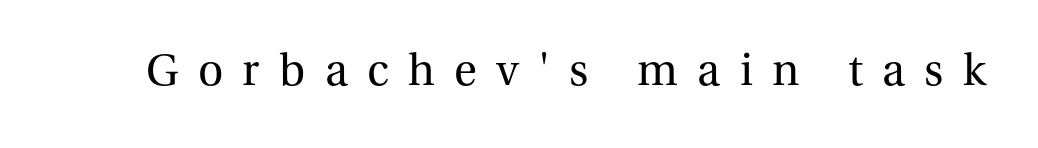
The image shows 44 px regular-weight serif type, upright; set unusually wide letter spacing (+0.44 em), not underlined; medium stroke contrast and a medium x-height.
